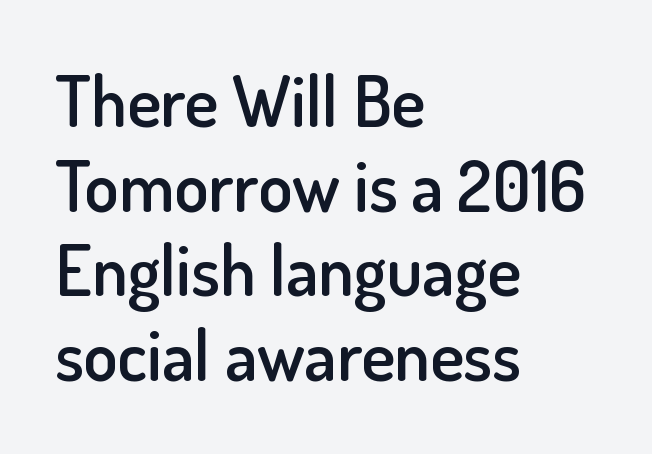
{"serif": "no", "italic": "no", "bold": "semi", "weight": "semibold", "width": "normal", "stroke_contrast": "low", "x_height": "small", "monospaced": "no", "underline": "no", "align": "left", "line_spacing_ratio": 1.21, "letter_spacing": "normal", "letter_spacing_em": 0.0, "glyph_px": 70}
